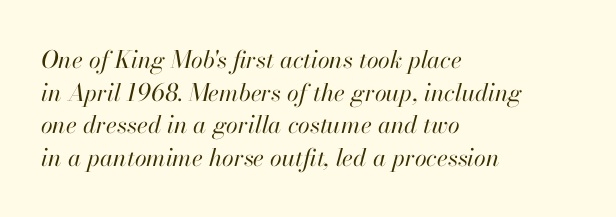
Q: Is the text bold? A: No.
Q: Is the text italic (slanted)? A: Yes, it leans right by about 13 degrees.
Q: Is the text underlined? A: No.
Q: How is the paragraph aligned? A: Left-aligned.
Q: Is the spacing between letters normal or unusually wide? A: Normal.
Q: Is the spacing between lines tight, normal or loose? A: Normal.
